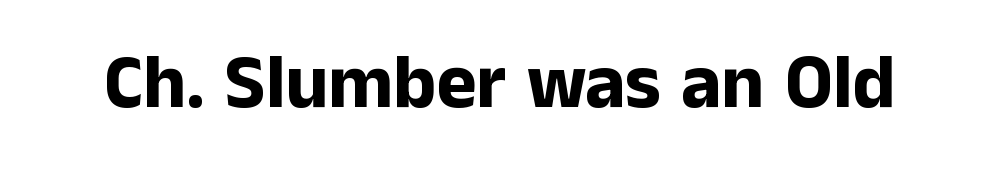
Q: Is the text bold? A: Yes.
Q: Is the text italic (slanted)? A: No, it is upright.
Q: Is the typeface a serif or a sans-serif typeface? A: Sans-serif.
Q: Is the text underlined? A: No.
Q: Is the spacing between letters normal or unusually wide? A: Normal.
Q: Width (condensed, normal, or wide)? A: Normal.
Q: Stroke contrast? A: Low.
Q: x-height? A: Medium.
Q: Monospaced? A: No.
